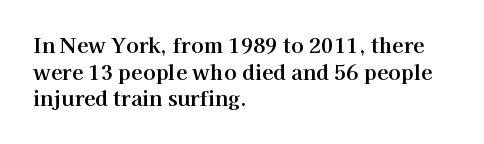
{"italic": "no", "underline": "no", "align": "left", "line_spacing": "normal", "line_spacing_ratio": 1.27, "letter_spacing": "normal", "letter_spacing_em": 0.0, "glyph_px": 21}
